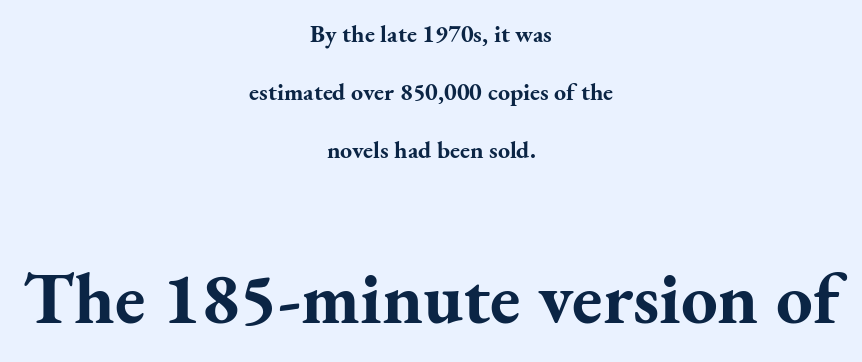
Q: Is the text bold? A: Yes.
Q: Is the text italic (slanted)? A: No, it is upright.
Q: Is the typeface a serif or a sans-serif typeface? A: Serif.
Q: Is the text underlined? A: No.
Q: How is the paragraph aligned? A: Centered.
Q: Is the spacing between letters normal or unusually wide? A: Normal.
Q: Is the spacing between lines tight, normal or loose? A: Loose.
Q: Which block of text is set in a larger size, the first (top) or the second (bottom)? A: The second (bottom) one.
Q: Width (condensed, normal, or wide)? A: Normal.
Q: Stroke contrast? A: Medium.
Q: x-height? A: Small.
Q: Monospaced? A: No.
